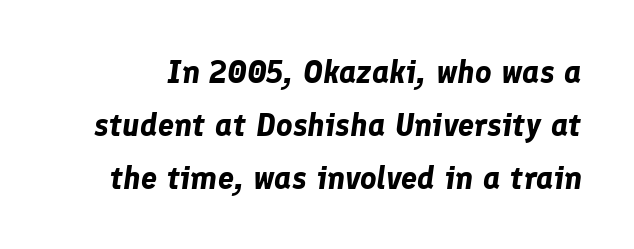
Q: Is the text bold? A: Yes.
Q: Is the text italic (slanted)? A: Yes, it leans right by about 8 degrees.
Q: Is the text underlined? A: No.
Q: Is the spacing between letters normal or unusually wide? A: Normal.
Q: Is the spacing between lines tight, normal or loose? A: Normal.
Q: Width (condensed, normal, or wide)? A: Normal.
Q: Stroke contrast? A: Low.
Q: x-height? A: Medium.
Q: Monospaced? A: No.
